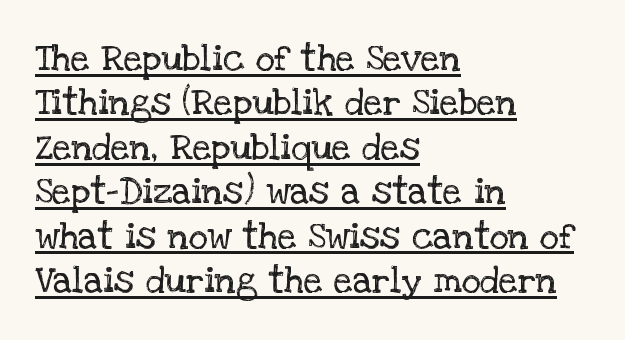
Quick note: underline on. Nothing heavy about these letters — not bold at all. Think of a printed novel: that variable character pitch is what you see here. Short note: letters normally spaced. Line starts are locked; line ends wander.
